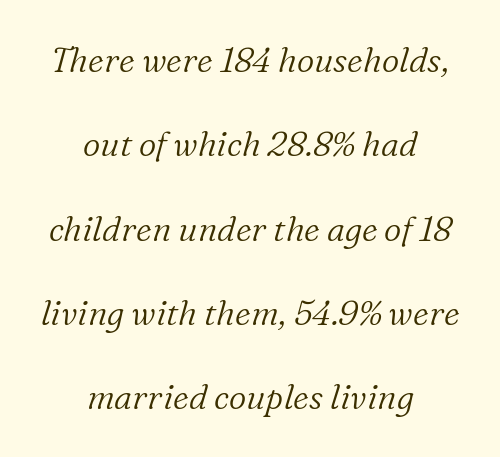
Q: Is the text bold? A: No.
Q: Is the text italic (slanted)? A: Yes, it leans right by about 16 degrees.
Q: Is the typeface a serif or a sans-serif typeface? A: Serif.
Q: Is the text underlined? A: No.
Q: How is the paragraph aligned? A: Centered.
Q: Is the spacing between letters normal or unusually wide? A: Normal.
Q: Is the spacing between lines tight, normal or loose? A: Loose.
Q: Width (condensed, normal, or wide)? A: Normal.
Q: Stroke contrast? A: Low.
Q: x-height? A: Medium.
Q: Monospaced? A: No.
